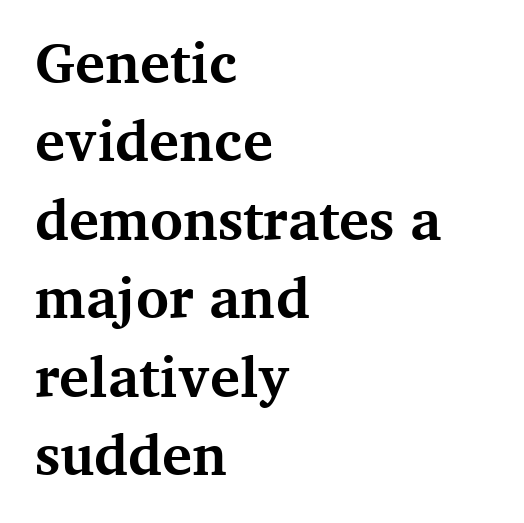
Q: Is the text bold? A: Yes.
Q: Is the text italic (slanted)? A: No, it is upright.
Q: Is the typeface a serif or a sans-serif typeface? A: Serif.
Q: Is the text underlined? A: No.
Q: How is the paragraph aligned? A: Left-aligned.
Q: Is the spacing between letters normal or unusually wide? A: Normal.
Q: Is the spacing between lines tight, normal or loose? A: Normal.
Q: Width (condensed, normal, or wide)? A: Normal.
Q: Stroke contrast? A: Medium.
Q: x-height? A: Medium.
Q: Monospaced? A: No.
